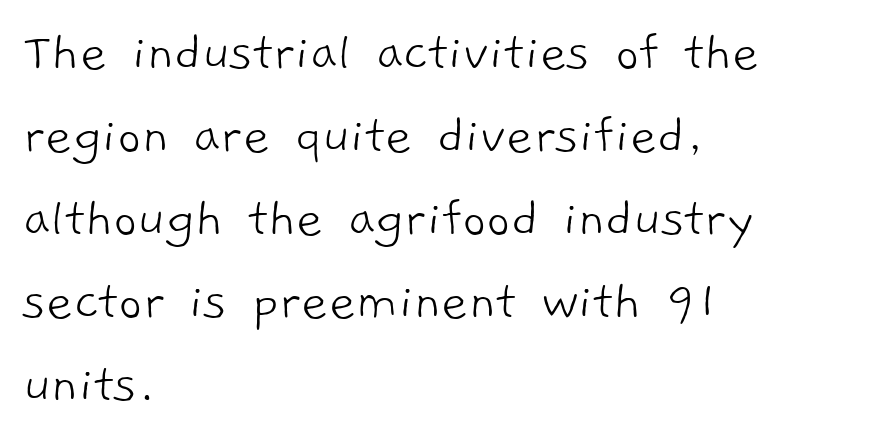
The image shows 58 px light sans-serif type; set left-aligned, normal line spacing (1.43x), normal letter spacing, not underlined; low stroke contrast and a medium x-height.
